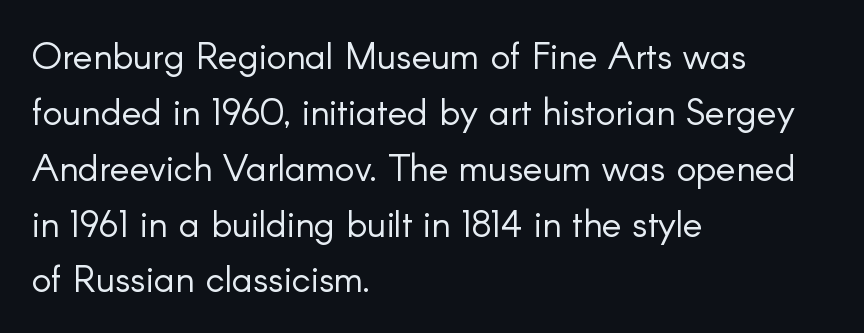
{"serif": "no", "italic": "no", "bold": "no", "weight": "light", "width": "normal", "stroke_contrast": "low", "x_height": "small", "monospaced": "no", "underline": "no", "align": "left", "line_spacing": "normal", "line_spacing_ratio": 1.51, "letter_spacing": "normal", "letter_spacing_em": 0.0, "glyph_px": 37}
